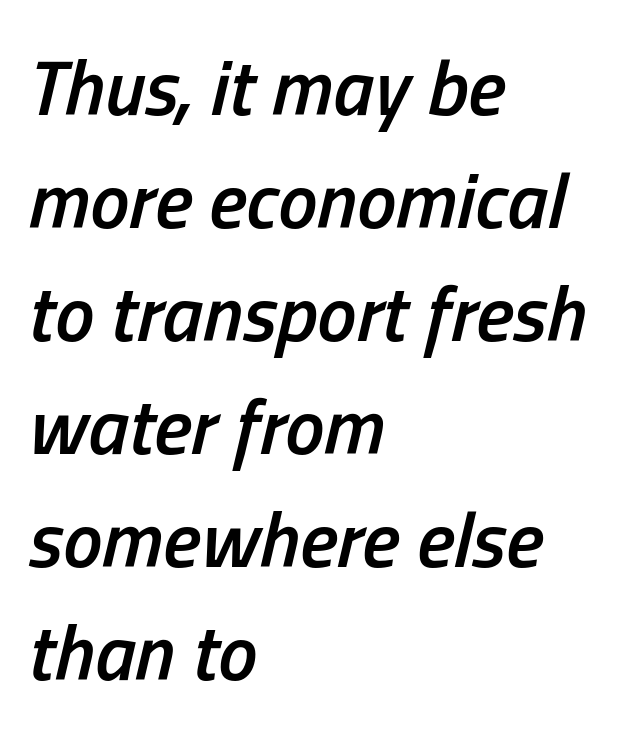
Yep, that's italic — everything's leaning. Underlining? Definitely not there. Character widths vary here, with narrow letters taking less room than wide ones. What's the leading like? Ordinary, nothing unusual.
